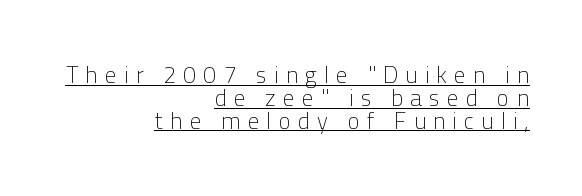
Q: Is the text bold? A: No.
Q: Is the text italic (slanted)? A: No, it is upright.
Q: Is the text underlined? A: Yes.
Q: How is the paragraph aligned? A: Right-aligned.
Q: Is the spacing between letters normal or unusually wide? A: Unusually wide.
Q: Is the spacing between lines tight, normal or loose? A: Tight.
